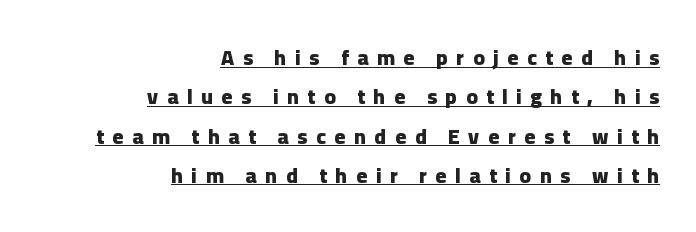
{"italic": "no", "bold": "yes", "underline": "yes", "align": "right", "line_spacing_ratio": 1.87, "letter_spacing": "wide", "letter_spacing_em": 0.41, "glyph_px": 21}
